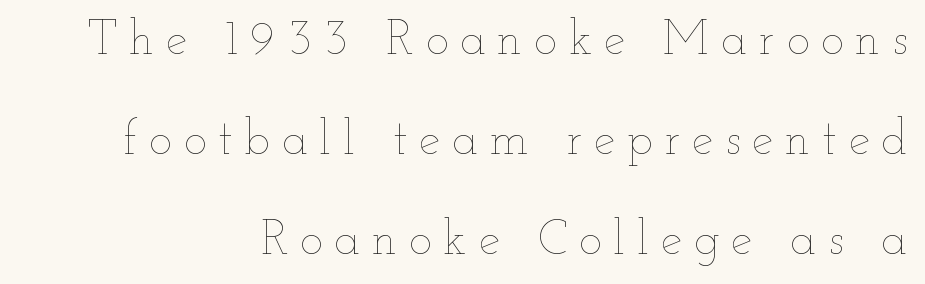
The font is comparable to plain body text, perhaps lighter. In terms of leading, this rendering errs on the spacious side. You could not count columns in this text — the font is proportionally spaced. Reading down the block, your eye finds every line finishing at a fixed right position. Italic? Not at all — the glyphs are vertical.
